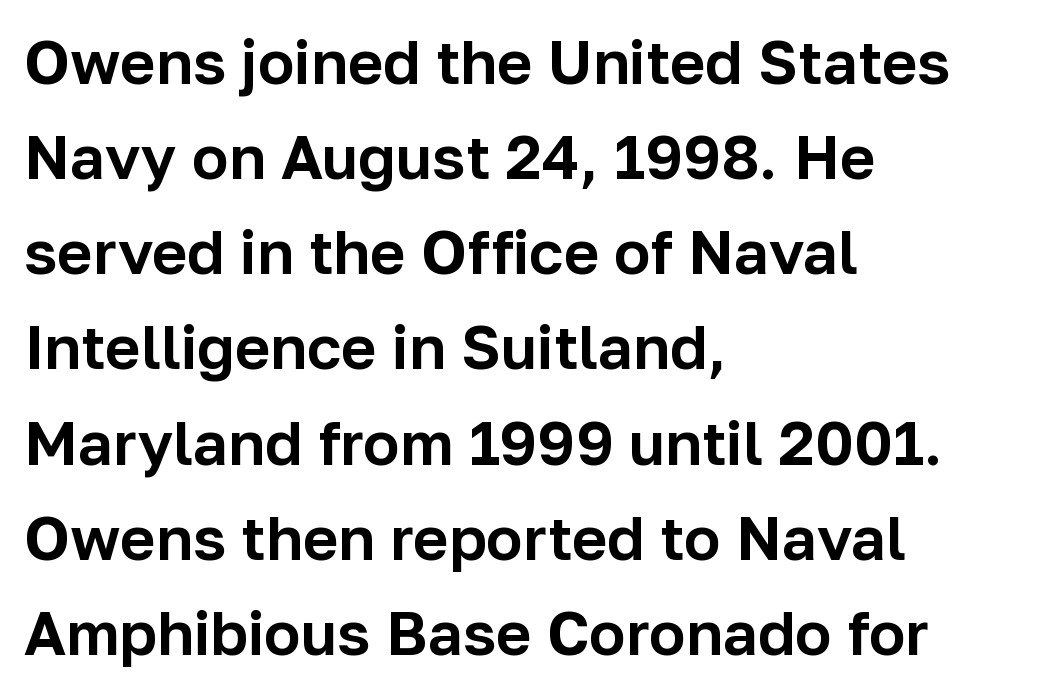
Q: Is the text italic (slanted)? A: No, it is upright.
Q: Is the typeface a serif or a sans-serif typeface? A: Sans-serif.
Q: Is the text underlined? A: No.
Q: How is the paragraph aligned? A: Left-aligned.
Q: Is the spacing between letters normal or unusually wide? A: Normal.
Q: Is the spacing between lines tight, normal or loose? A: Normal.
Q: Width (condensed, normal, or wide)? A: Normal.
Q: Stroke contrast? A: Low.
Q: x-height? A: Medium.
Q: Monospaced? A: No.
